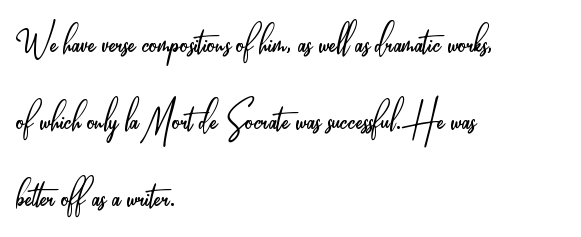
The image shows 50 px light, condensed sans-serif type; set left-aligned, normal line spacing (1.54x), normal letter spacing, not underlined; low stroke contrast and a small x-height.
